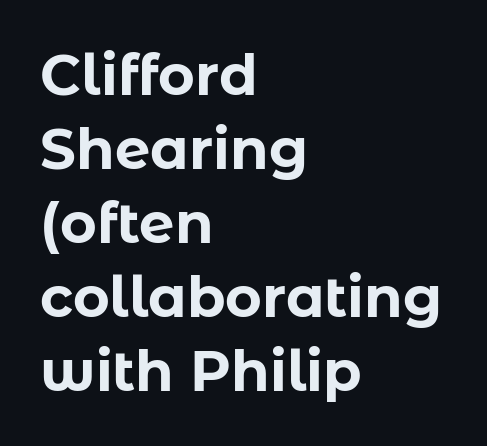
A typesetter would call this proportional, since set widths differ per character. The letters stand straight up with perfectly vertical stems. Type style note: lacks serifs. Just letters on the line, the space beneath them empty.
